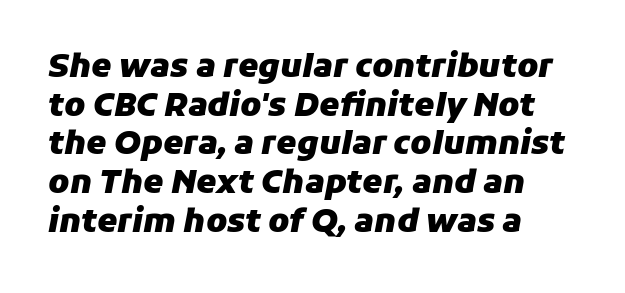
Q: Is the text bold? A: Yes.
Q: Is the text italic (slanted)? A: Yes, it leans right by about 11 degrees.
Q: Is the text underlined? A: No.
Q: How is the paragraph aligned? A: Left-aligned.
Q: Is the spacing between letters normal or unusually wide? A: Normal.
Q: Width (condensed, normal, or wide)? A: Normal.
Q: Stroke contrast? A: Low.
Q: x-height? A: Medium.
Q: Monospaced? A: No.
